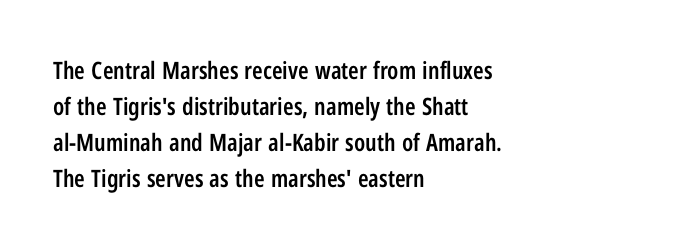
Q: Is the text bold? A: Semi-bold.
Q: Is the text italic (slanted)? A: No, it is upright.
Q: Is the text underlined? A: No.
Q: How is the paragraph aligned? A: Left-aligned.
Q: Is the spacing between letters normal or unusually wide? A: Normal.
Q: Is the spacing between lines tight, normal or loose? A: Normal.
